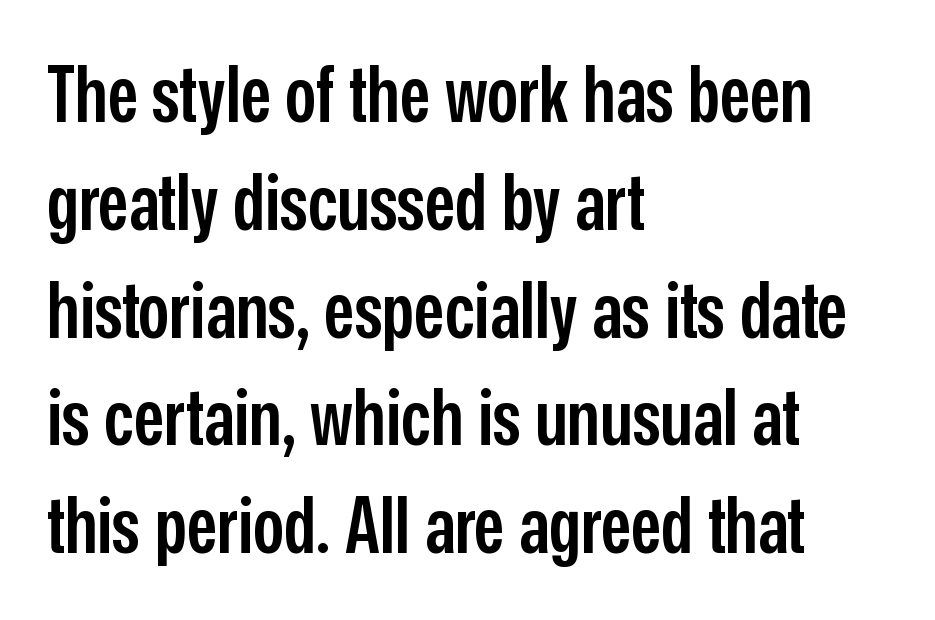
The image shows 77 px semibold, condensed sans-serif type, upright; set left-aligned, normal line spacing (1.4x), normal letter spacing, not underlined; low stroke contrast and a medium x-height.
